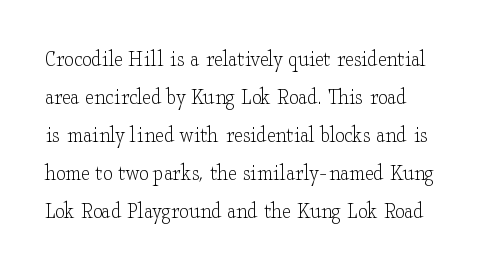
The image shows 24 px text type, upright; set left-aligned, normal line spacing (1.58x), normal letter spacing, not underlined.
